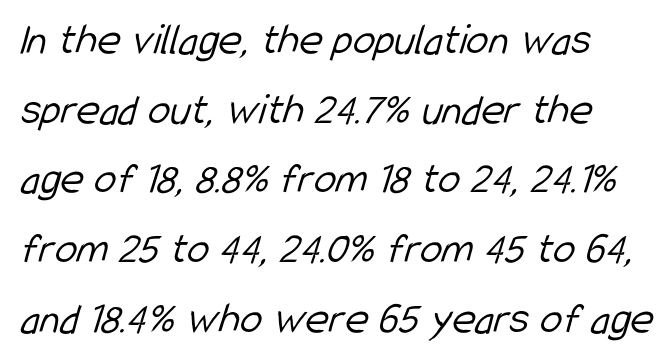
The image shows 45 px light, condensed sans-serif type; set normal line spacing (1.55x), normal letter spacing, not underlined; low stroke contrast and a medium x-height.
